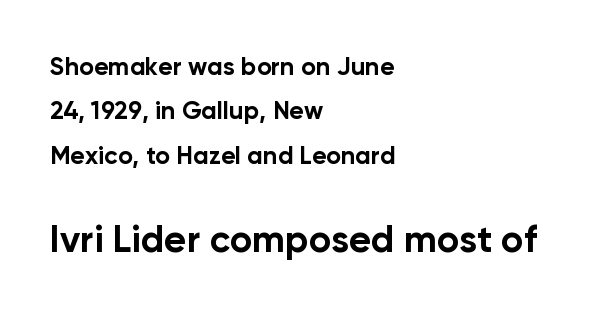
The image shows 38 px bold sans-serif type, upright; set left-aligned, line spacing 1.78x, normal letter spacing, not underlined; the second (bottom) block is 1.52x larger; low stroke contrast and a medium x-height.
